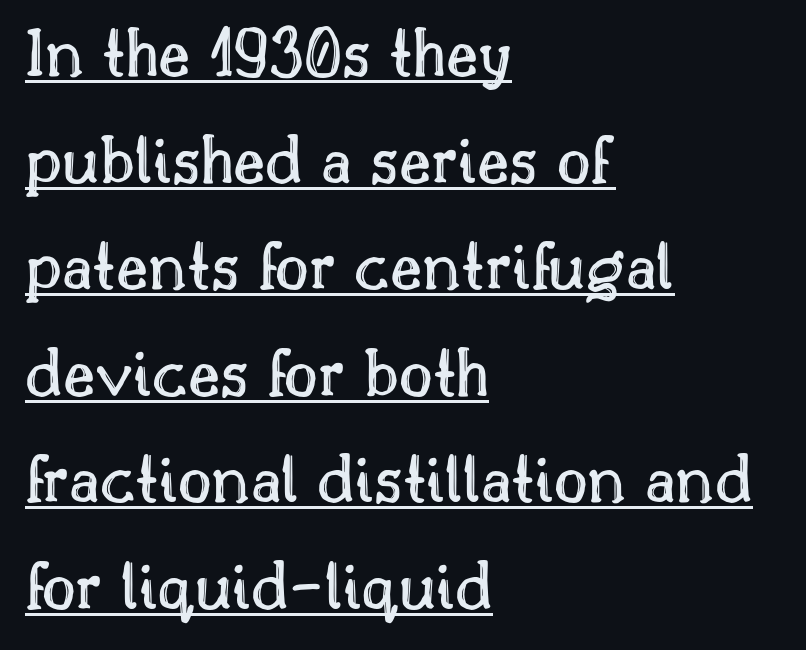
{"italic": "no", "width": "normal", "x_height": "small", "monospaced": "no", "underline": "yes", "align": "left", "line_spacing": "normal", "line_spacing_ratio": 1.46, "letter_spacing": "normal", "letter_spacing_em": 0.0, "glyph_px": 73}
